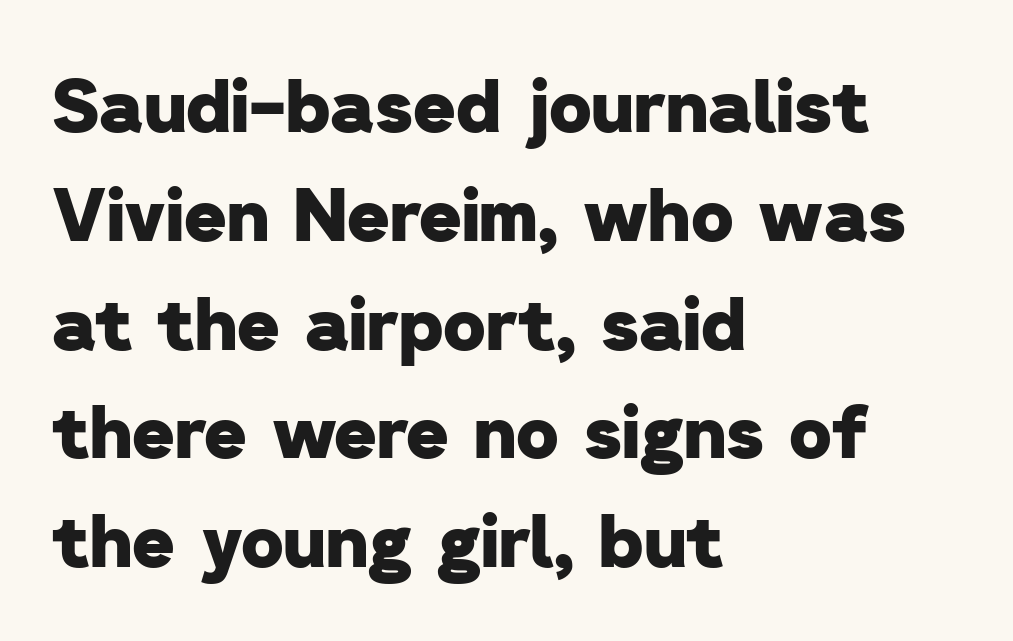
The passage shown is typed in a proportional face where columns would drift. Vertically, the passage feels balanced, rows spaced as you'd expect. Set as a true bold cut, around the 700 mark. Nobody touched the tracking dial on this one.
